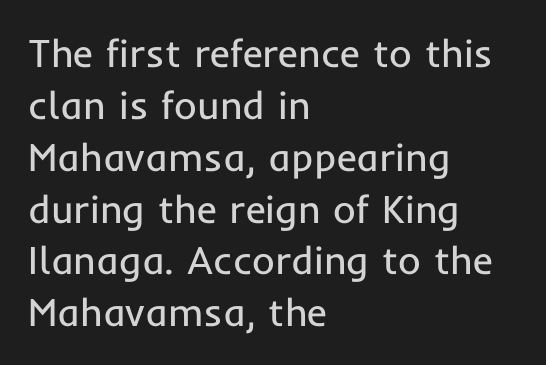
Q: Is the text bold? A: No.
Q: Is the text italic (slanted)? A: No, it is upright.
Q: Is the typeface a serif or a sans-serif typeface? A: Sans-serif.
Q: Is the text underlined? A: No.
Q: How is the paragraph aligned? A: Left-aligned.
Q: Is the spacing between letters normal or unusually wide? A: Normal.
Q: Is the spacing between lines tight, normal or loose? A: Normal.
Q: Width (condensed, normal, or wide)? A: Normal.
Q: Stroke contrast? A: Low.
Q: x-height? A: Medium.
Q: Monospaced? A: No.
